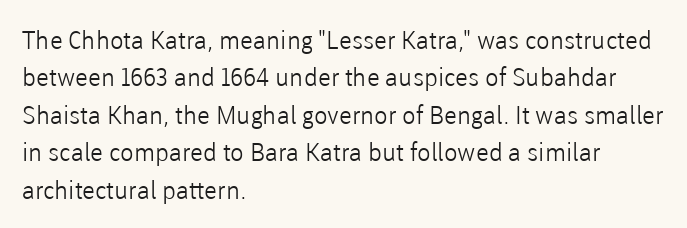
Q: Is the text bold? A: No.
Q: Is the text italic (slanted)? A: No, it is upright.
Q: Is the text underlined? A: No.
Q: How is the paragraph aligned? A: Left-aligned.
Q: Is the spacing between letters normal or unusually wide? A: Normal.
Q: Is the spacing between lines tight, normal or loose? A: Normal.
